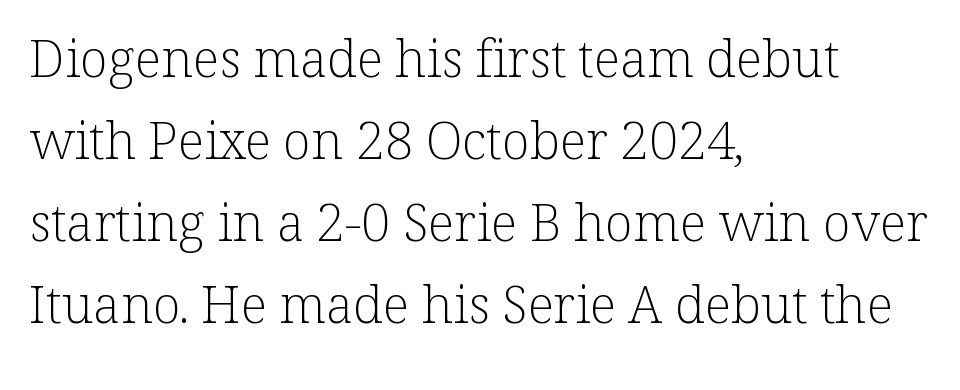
Q: Is the text bold? A: No.
Q: Is the text italic (slanted)? A: No, it is upright.
Q: Is the typeface a serif or a sans-serif typeface? A: Serif.
Q: Is the text underlined? A: No.
Q: How is the paragraph aligned? A: Left-aligned.
Q: Is the spacing between letters normal or unusually wide? A: Normal.
Q: Is the spacing between lines tight, normal or loose? A: Normal.
Q: Width (condensed, normal, or wide)? A: Normal.
Q: Stroke contrast? A: Low.
Q: x-height? A: Medium.
Q: Monospaced? A: No.
